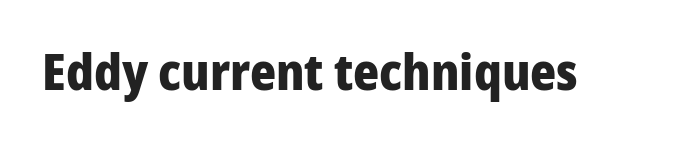
The image shows 50 px heavy sans-serif type, upright; set normal letter spacing, not underlined; low stroke contrast and a medium x-height.
